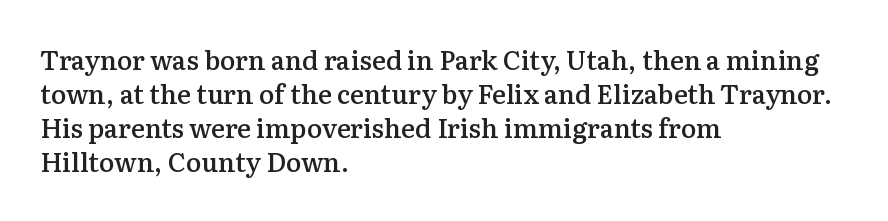
{"italic": "no", "bold": "semi", "underline": "no", "align": "left", "line_spacing": "normal", "line_spacing_ratio": 1.31, "letter_spacing": "normal", "letter_spacing_em": 0.0, "glyph_px": 26}
